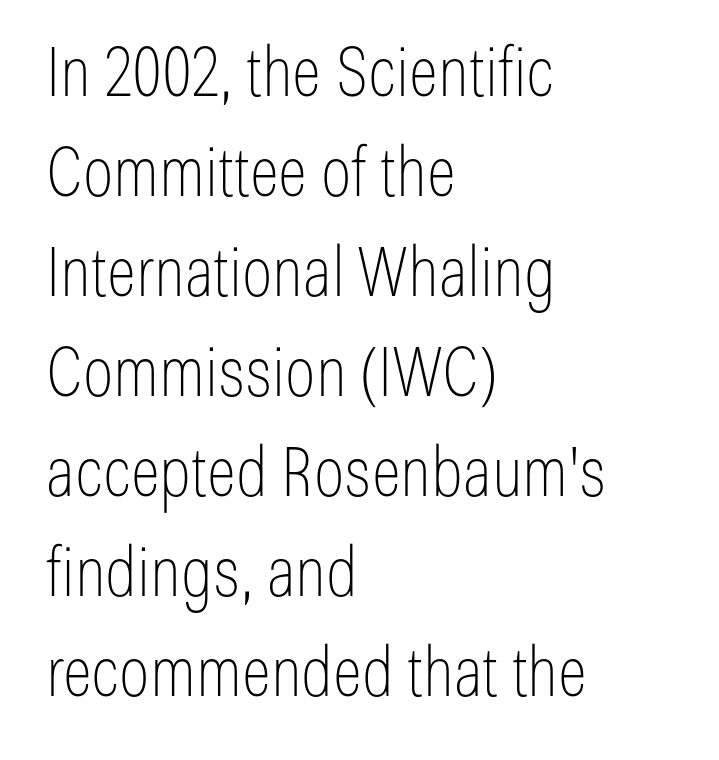
Q: Is the text bold? A: No.
Q: Is the text italic (slanted)? A: No, it is upright.
Q: Is the typeface a serif or a sans-serif typeface? A: Sans-serif.
Q: Is the text underlined? A: No.
Q: How is the paragraph aligned? A: Left-aligned.
Q: Is the spacing between letters normal or unusually wide? A: Normal.
Q: Is the spacing between lines tight, normal or loose? A: Normal.
Q: Width (condensed, normal, or wide)? A: Condensed.
Q: Stroke contrast? A: Low.
Q: x-height? A: Medium.
Q: Monospaced? A: No.
